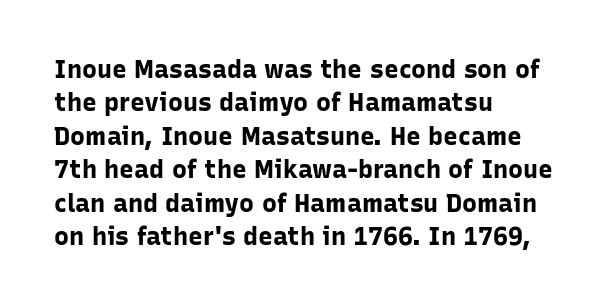
{"italic": "no", "bold": "yes", "underline": "no", "align": "left", "line_spacing": "normal", "line_spacing_ratio": 1.34, "letter_spacing": "normal", "letter_spacing_em": 0.0, "glyph_px": 25}
